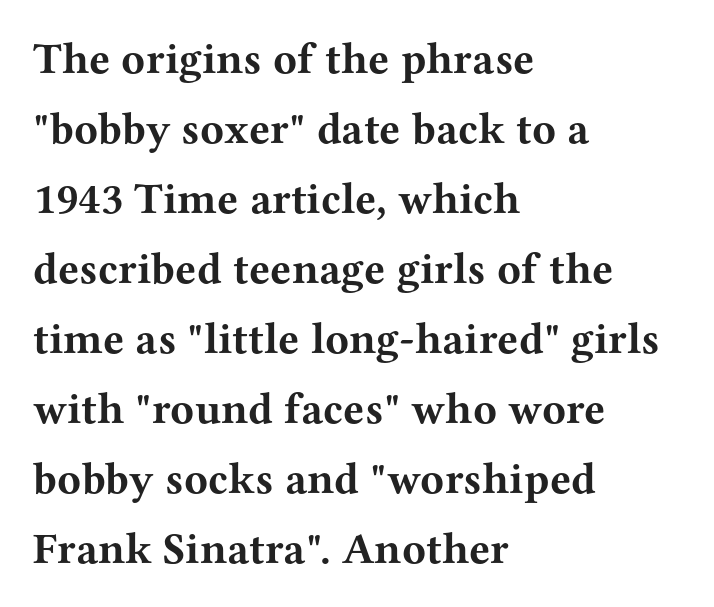
Q: Is the text bold? A: Yes.
Q: Is the text italic (slanted)? A: No, it is upright.
Q: Is the typeface a serif or a sans-serif typeface? A: Serif.
Q: Is the text underlined? A: No.
Q: How is the paragraph aligned? A: Left-aligned.
Q: Is the spacing between letters normal or unusually wide? A: Normal.
Q: Is the spacing between lines tight, normal or loose? A: Normal.
Q: Width (condensed, normal, or wide)? A: Wide.
Q: Stroke contrast? A: Medium.
Q: x-height? A: Medium.
Q: Monospaced? A: No.
